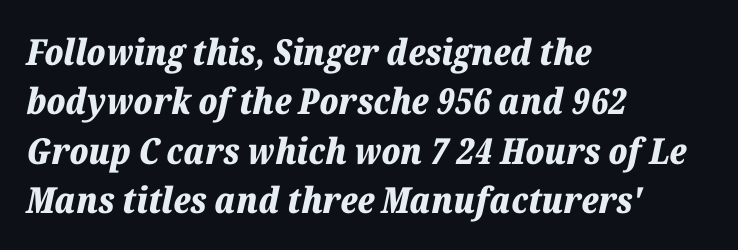
The line texture is even and compact thanks to regular tracking. Here the designer chose a conventional face with non-uniform glyph widths. Normally led — the rows are evenly, conventionally spaced. An italicized treatment has been applied to the whole sample.
